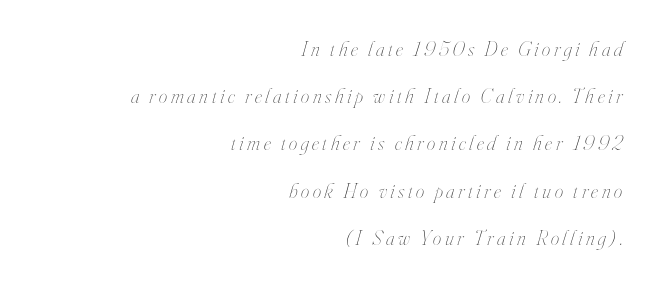
The image shows 21 px text type, italic (leaning right); set right-aligned, loose line spacing (2.25x), not underlined.
